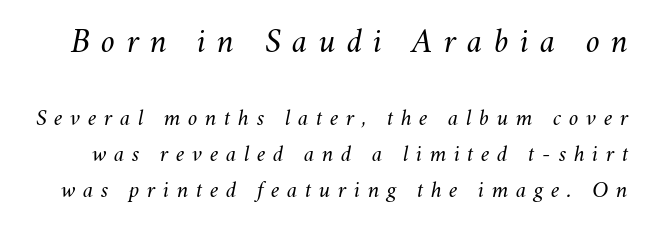
This is not heavy type; no bold has been used. The upper block of text is set noticeably larger than the block beneath it. Baseline-to-baseline distance is the conventional proportion of letter height. Only glyphs here, with clear space below each row.
